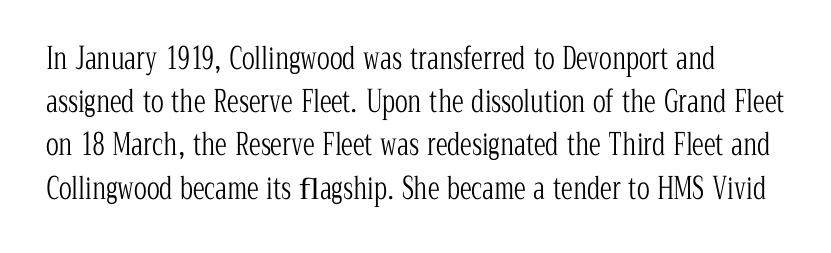
A roman cut, with each character standing at attention. Baseline-to-baseline distance is the conventional proportion of letter height. Just letters on the line, the space beneath them empty. Observe the ordinary spacing: letters are neighbours, not strangers. This sample has the flowing, uneven cadence of proportional lettering. Observe the serifs anchoring each vertical stroke in this sample.
